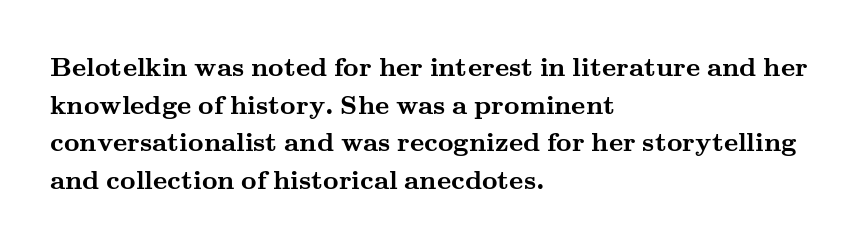
{"italic": "no", "bold": "yes", "underline": "no", "align": "left", "line_spacing": "normal", "line_spacing_ratio": 1.39, "letter_spacing": "normal", "letter_spacing_em": 0.0, "glyph_px": 27}
